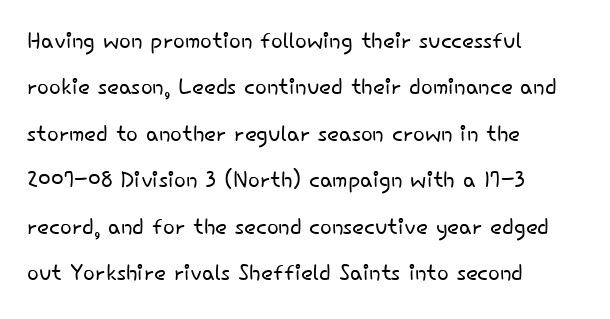
Q: Is the text bold? A: No.
Q: Is the text italic (slanted)? A: No, it is upright.
Q: Is the typeface a serif or a sans-serif typeface? A: Sans-serif.
Q: Is the text underlined? A: No.
Q: How is the paragraph aligned? A: Left-aligned.
Q: Is the spacing between letters normal or unusually wide? A: Normal.
Q: Is the spacing between lines tight, normal or loose? A: Normal.
Q: Width (condensed, normal, or wide)? A: Normal.
Q: Stroke contrast? A: Low.
Q: x-height? A: Small.
Q: Monospaced? A: No.
